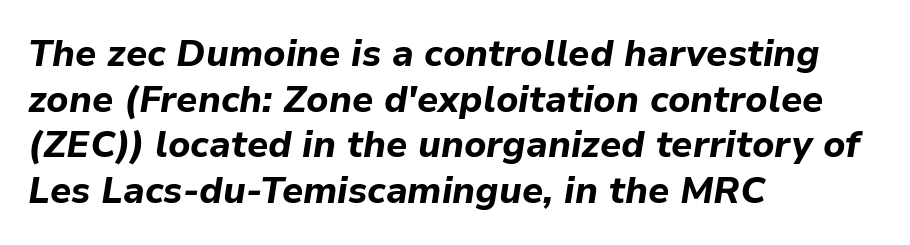
{"italic": "yes", "lean": "right", "slant_degrees": 9, "bold": "yes", "weight": "bold", "width": "normal", "stroke_contrast": "low", "x_height": "medium", "monospaced": "no", "underline": "no", "align": "left", "line_spacing_ratio": 1.23, "letter_spacing": "normal", "letter_spacing_em": 0.0, "glyph_px": 37}
